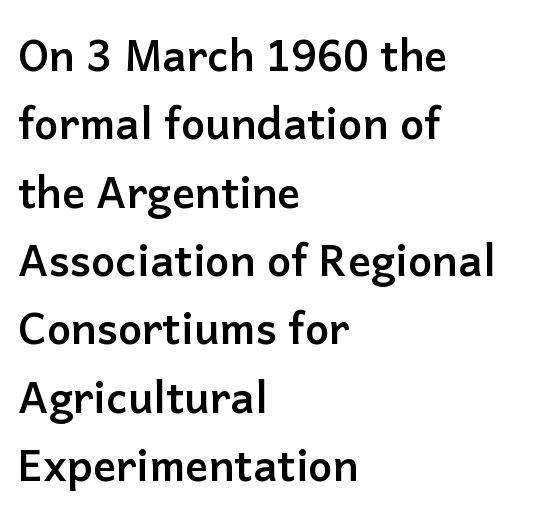
The gap between lines stays unmarked. The rendering anchors every line to the left-hand side. Proportional: the letters do not fall into vertical columns. Does the leading feel generous? No, just average.
